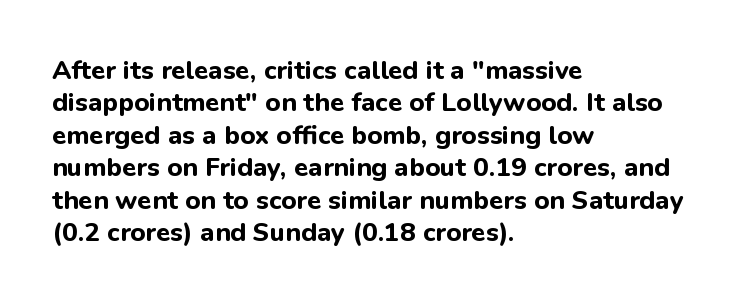
The image shows 26 px bold type, upright; set left-aligned, normal line spacing (1.25x), normal letter spacing, not underlined.
